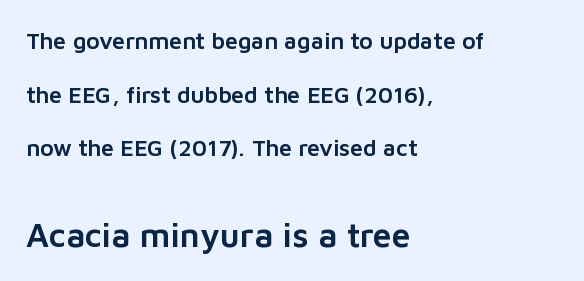
The image shows 34 px sans-serif type, upright; set left-aligned, loose line spacing (2.33x), normal letter spacing, not underlined; the second (bottom) block is 1.48x larger; low stroke contrast and a medium x-height.
